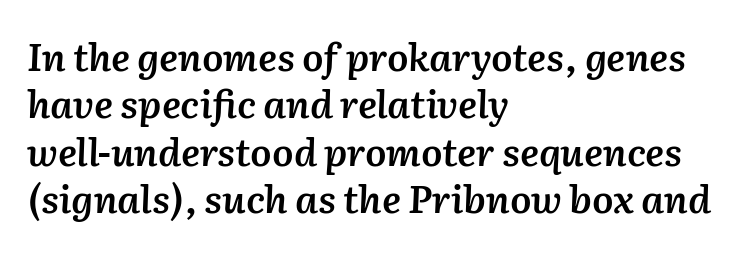
The image shows 38 px semibold type, italic (leaning right); set left-aligned, normal line spacing (1.25x), normal letter spacing, not underlined; medium stroke contrast and a medium x-height.
